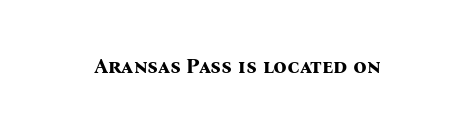
{"italic": "no", "bold": "yes", "underline": "no", "letter_spacing": "normal", "letter_spacing_em": 0.0, "glyph_px": 21}
